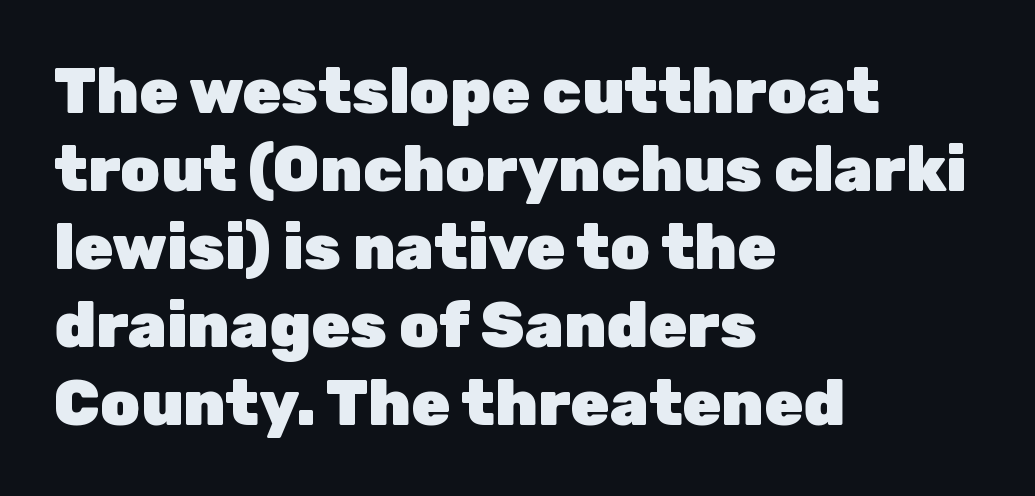
{"serif": "no", "italic": "no", "bold": "yes", "weight": "heavy", "width": "normal", "stroke_contrast": "low", "x_height": "medium", "monospaced": "no", "underline": "no", "align": "left", "line_spacing_ratio": 1.24, "letter_spacing": "normal", "letter_spacing_em": 0.0, "glyph_px": 63}
